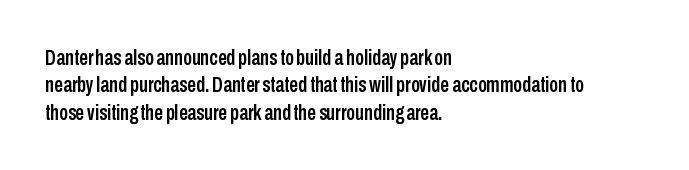
{"italic": "no", "underline": "no", "align": "left", "line_spacing_ratio": 1.24, "letter_spacing": "normal", "letter_spacing_em": 0.0, "glyph_px": 22}
